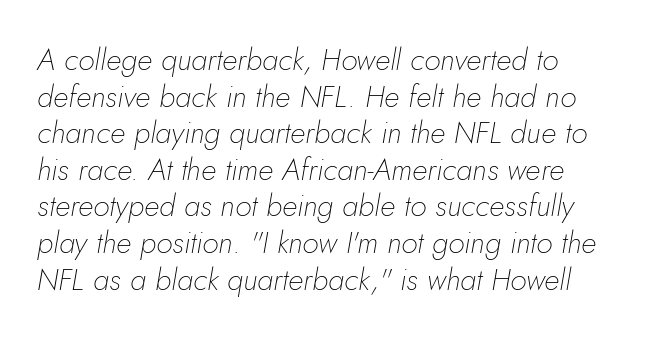
Lines of text with bare space underneath. Short note: letters normally spaced. Proportional: the letters do not fall into vertical columns. Is the stroke heavy? The answer is a plain regular-or-lighter.
